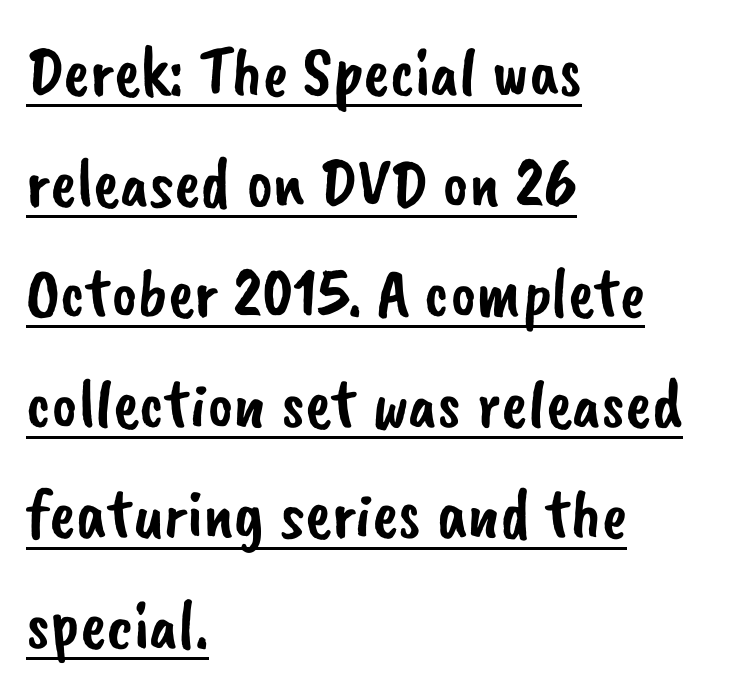
Q: Is the typeface a serif or a sans-serif typeface? A: Sans-serif.
Q: Is the text underlined? A: Yes.
Q: How is the paragraph aligned? A: Left-aligned.
Q: Is the spacing between letters normal or unusually wide? A: Normal.
Q: Is the spacing between lines tight, normal or loose? A: Normal.
Q: Width (condensed, normal, or wide)? A: Normal.
Q: Stroke contrast? A: Low.
Q: x-height? A: Small.
Q: Monospaced? A: No.
